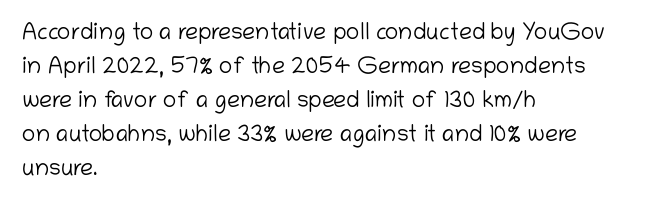
The image shows 23 px text type, upright; set left-aligned, normal line spacing (1.48x), normal letter spacing, not underlined.
